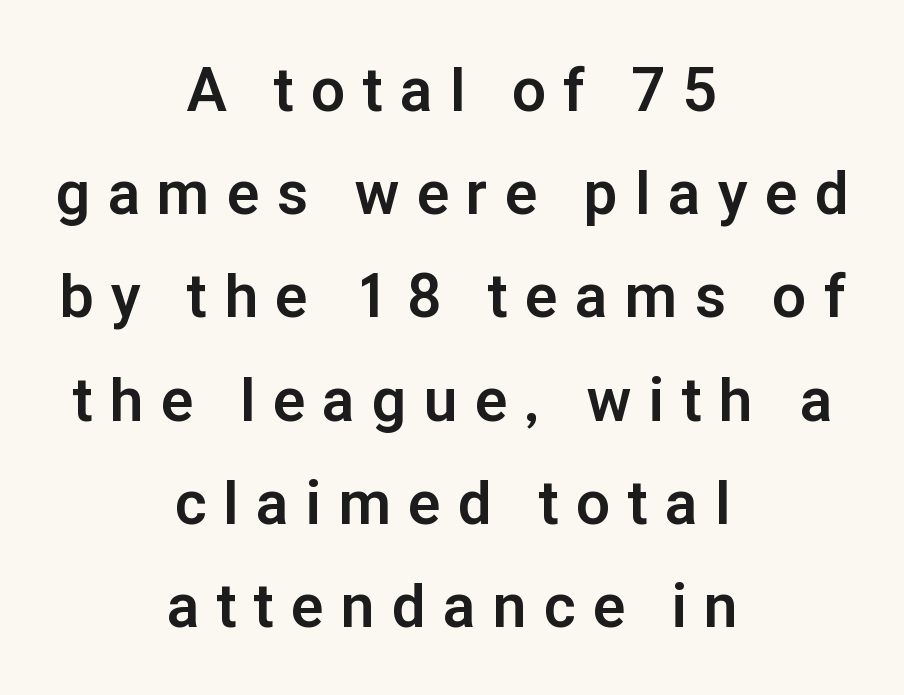
Every character sits straight up, as roman type does. I'd describe the lettering as bold — thick and assertive. Bare-footed words on every line. Regarding serifs, this sample does without them. This sample uses expanded letter spacing, leaving extra air between glyphs.
